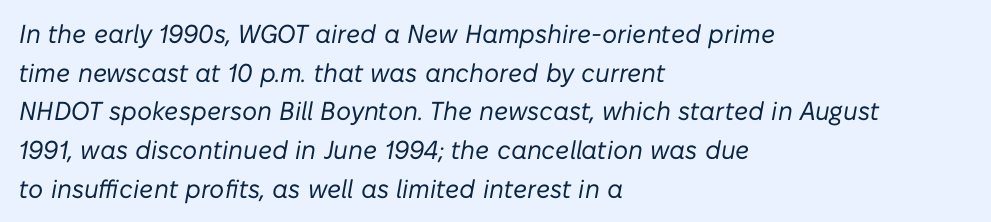
{"italic": "yes", "lean": "right", "slant_degrees": 10, "bold": "no", "underline": "no", "align": "left", "line_spacing": "normal", "line_spacing_ratio": 1.49, "letter_spacing": "normal", "letter_spacing_em": 0.0, "glyph_px": 26}
